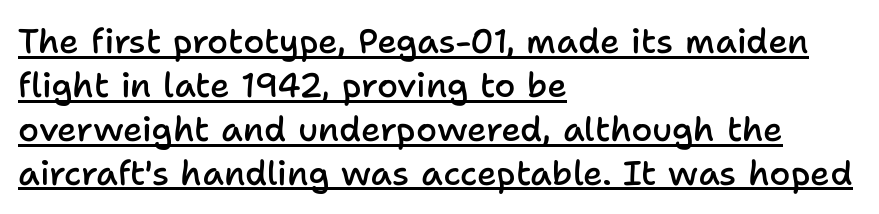
Q: Is the text bold? A: Semi-bold.
Q: Is the text italic (slanted)? A: No, it is upright.
Q: Is the typeface a serif or a sans-serif typeface? A: Sans-serif.
Q: Is the text underlined? A: Yes.
Q: How is the paragraph aligned? A: Left-aligned.
Q: Is the spacing between letters normal or unusually wide? A: Normal.
Q: Is the spacing between lines tight, normal or loose? A: Normal.
Q: Width (condensed, normal, or wide)? A: Normal.
Q: Stroke contrast? A: Low.
Q: x-height? A: Medium.
Q: Monospaced? A: No.
